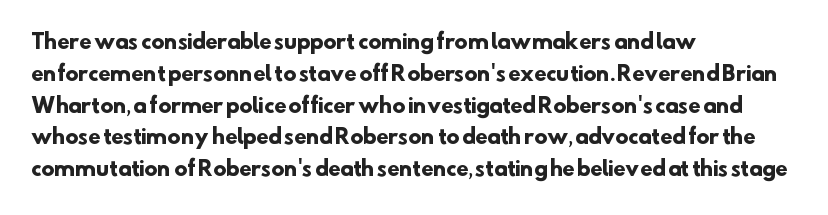
{"bold": "yes", "underline": "no", "align": "left", "line_spacing": "normal", "line_spacing_ratio": 1.59, "letter_spacing": "normal", "letter_spacing_em": 0.0, "glyph_px": 20}
